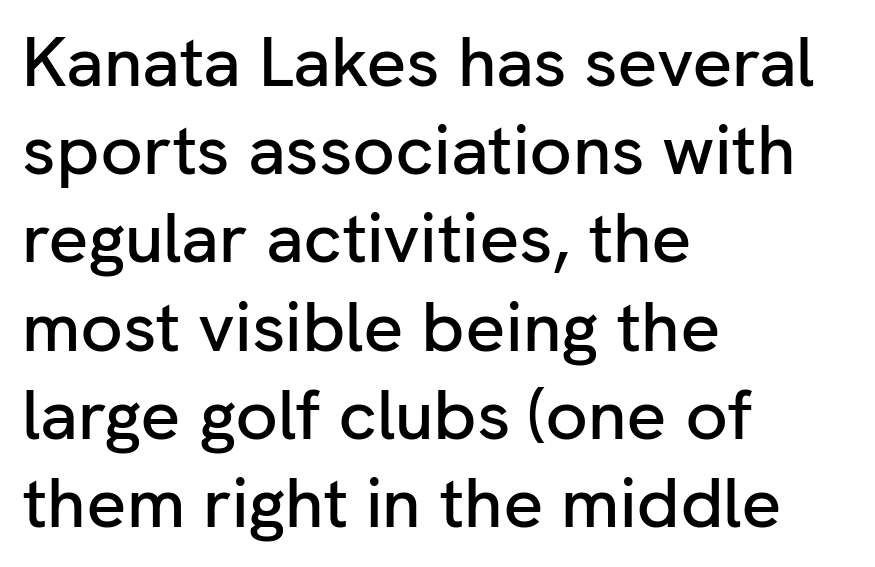
{"serif": "no", "italic": "no", "width": "normal", "stroke_contrast": "low", "x_height": "medium", "monospaced": "no", "underline": "no", "align": "left", "line_spacing": "normal", "line_spacing_ratio": 1.26, "letter_spacing": "normal", "letter_spacing_em": 0.0, "glyph_px": 70}
